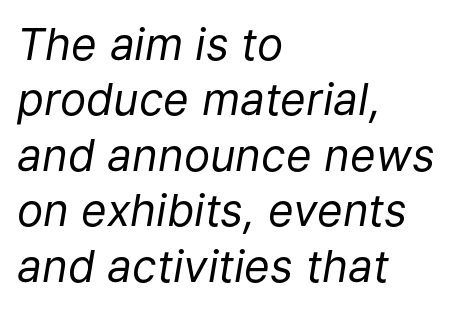
{"italic": "yes", "lean": "right", "slant_degrees": 9, "bold": "no", "weight": "regular", "width": "normal", "stroke_contrast": "low", "x_height": "medium", "monospaced": "no", "underline": "no", "align": "left", "line_spacing": "normal", "line_spacing_ratio": 1.26, "letter_spacing": "normal", "letter_spacing_em": 0.0, "glyph_px": 44}
